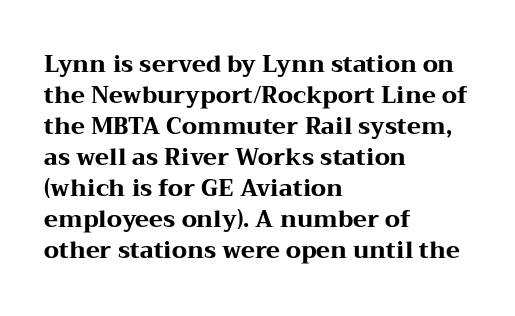
Q: Is the text bold? A: Yes.
Q: Is the text italic (slanted)? A: No, it is upright.
Q: Is the text underlined? A: No.
Q: How is the paragraph aligned? A: Left-aligned.
Q: Is the spacing between letters normal or unusually wide? A: Normal.
Q: Is the spacing between lines tight, normal or loose? A: Normal.
